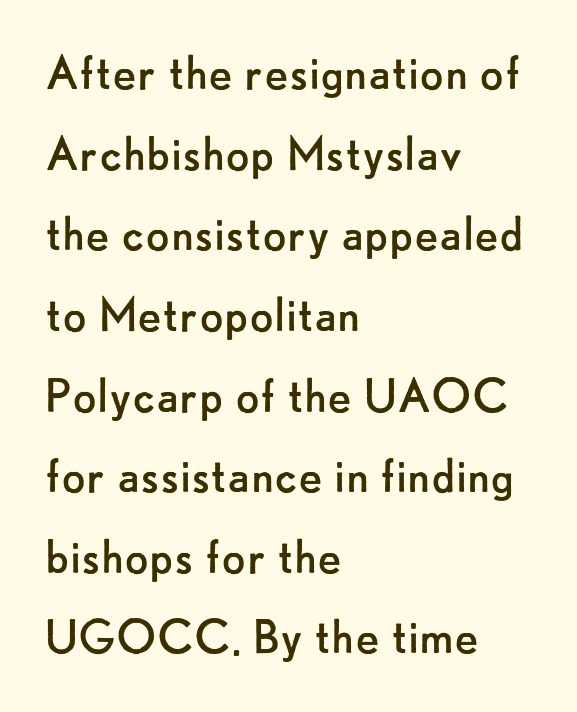
Q: Is the text bold? A: No.
Q: Is the text italic (slanted)? A: No, it is upright.
Q: Is the typeface a serif or a sans-serif typeface? A: Sans-serif.
Q: Is the text underlined? A: No.
Q: How is the paragraph aligned? A: Left-aligned.
Q: Is the spacing between letters normal or unusually wide? A: Normal.
Q: Is the spacing between lines tight, normal or loose? A: Normal.
Q: Width (condensed, normal, or wide)? A: Normal.
Q: Stroke contrast? A: Low.
Q: x-height? A: Small.
Q: Monospaced? A: No.
